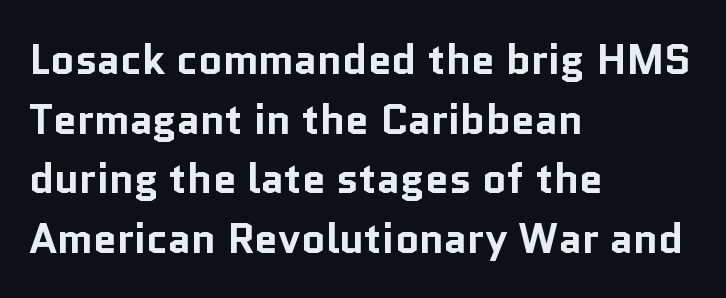
Q: Is the text bold? A: Yes.
Q: Is the text italic (slanted)? A: No, it is upright.
Q: Is the typeface a serif or a sans-serif typeface? A: Sans-serif.
Q: Is the text underlined? A: No.
Q: How is the paragraph aligned? A: Left-aligned.
Q: Is the spacing between letters normal or unusually wide? A: Normal.
Q: Is the spacing between lines tight, normal or loose? A: Normal.
Q: Width (condensed, normal, or wide)? A: Normal.
Q: Stroke contrast? A: Low.
Q: x-height? A: Medium.
Q: Monospaced? A: No.
